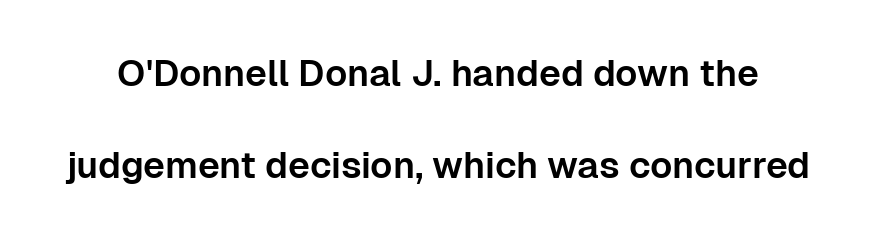
The image shows 37 px sans-serif type, upright; set loose line spacing (2.49x), normal letter spacing, not underlined; low stroke contrast and a medium x-height.
